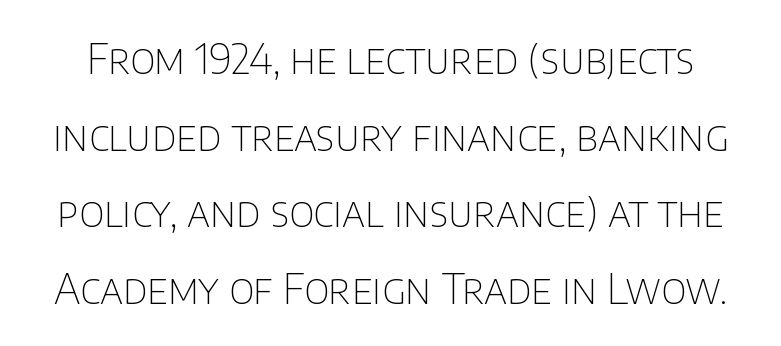
{"serif": "no", "italic": "no", "bold": "no", "weight": "thin", "width": "normal", "stroke_contrast": "low", "x_height": "large", "monospaced": "no", "underline": "no", "line_spacing_ratio": 1.87, "letter_spacing": "normal", "letter_spacing_em": 0.0, "glyph_px": 41}
